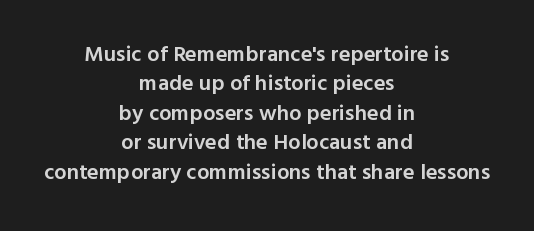
Q: Is the text bold? A: Semi-bold.
Q: Is the text italic (slanted)? A: No, it is upright.
Q: Is the text underlined? A: No.
Q: How is the paragraph aligned? A: Centered.
Q: Is the spacing between letters normal or unusually wide? A: Normal.
Q: Is the spacing between lines tight, normal or loose? A: Normal.
